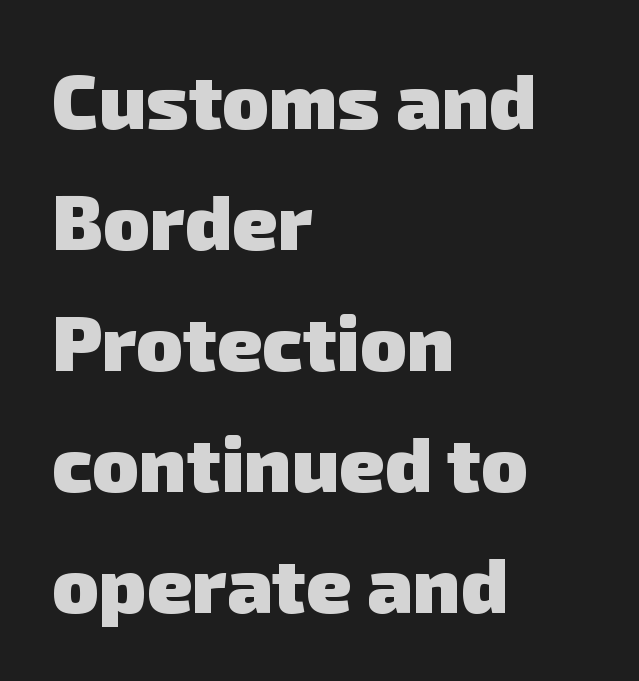
A student would call this left alignment; a typographer would say flush left, rag right. To sum up the face: it is a sans, with no serifs. The rendering uses a bold face; every stroke is thick and dark. Do the characters align in a grid? No, the font is proportional. These lines sit exactly where default settings would place them.
